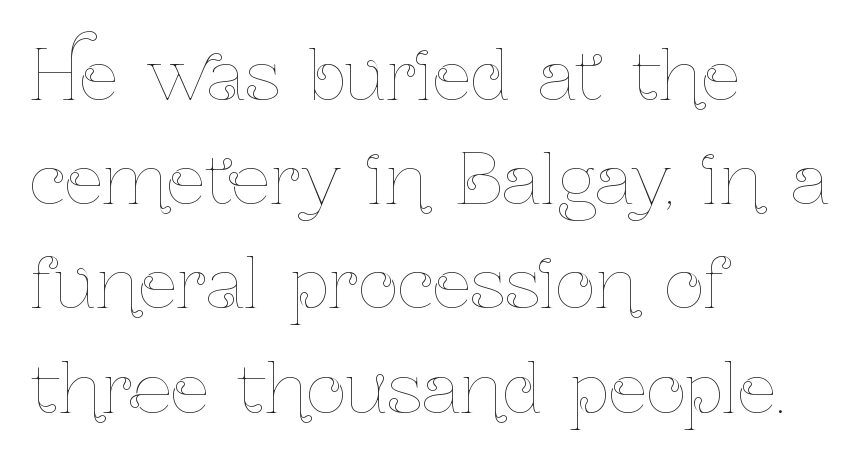
Q: Is the text bold? A: No.
Q: Is the text italic (slanted)? A: No, it is upright.
Q: Is the text underlined? A: No.
Q: How is the paragraph aligned? A: Left-aligned.
Q: Is the spacing between letters normal or unusually wide? A: Normal.
Q: Is the spacing between lines tight, normal or loose? A: Normal.
Q: Width (condensed, normal, or wide)? A: Condensed.
Q: Stroke contrast? A: Low.
Q: x-height? A: Medium.
Q: Monospaced? A: No.
